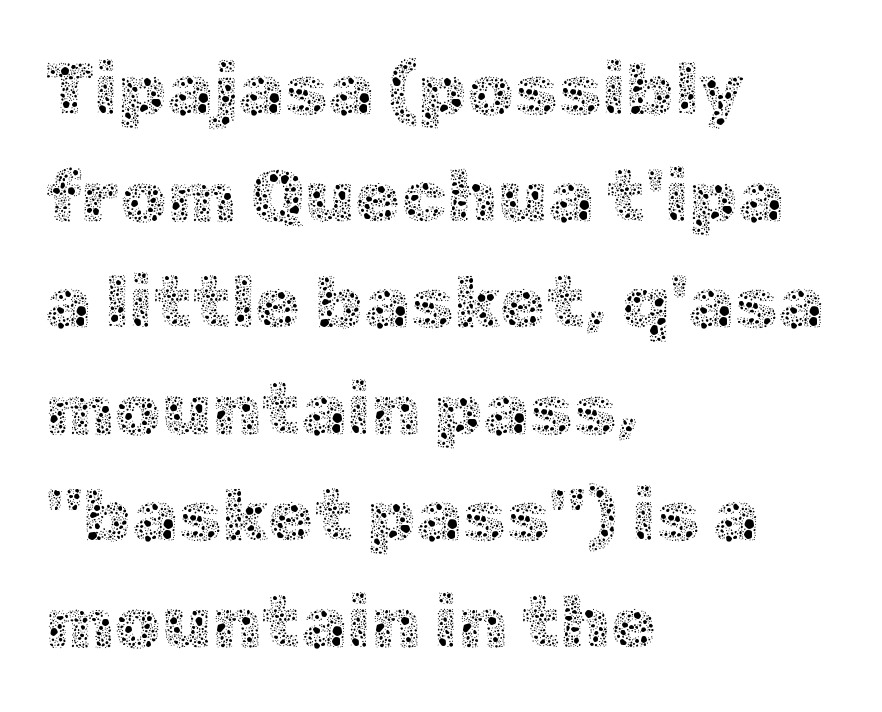
Q: Is the text bold? A: No.
Q: Is the text italic (slanted)? A: No, it is upright.
Q: Is the text underlined? A: No.
Q: How is the paragraph aligned? A: Left-aligned.
Q: Is the spacing between letters normal or unusually wide? A: Normal.
Q: Is the spacing between lines tight, normal or loose? A: Normal.
Q: Width (condensed, normal, or wide)? A: Normal.
Q: x-height? A: Medium.
Q: Monospaced? A: No.
